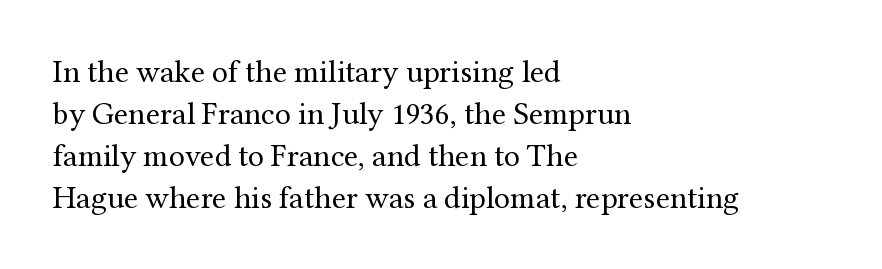
Q: Is the text bold? A: No.
Q: Is the text italic (slanted)? A: No, it is upright.
Q: Is the typeface a serif or a sans-serif typeface? A: Serif.
Q: Is the text underlined? A: No.
Q: How is the paragraph aligned? A: Left-aligned.
Q: Is the spacing between letters normal or unusually wide? A: Normal.
Q: Is the spacing between lines tight, normal or loose? A: Normal.
Q: Width (condensed, normal, or wide)? A: Normal.
Q: Stroke contrast? A: Medium.
Q: x-height? A: Medium.
Q: Monospaced? A: No.
